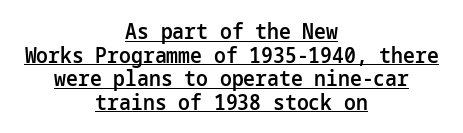
The lettering is marked with a stroke running underneath it. Quick note: not italic, upright. Whoever set this chose condensed vertical rhythm over breathing room. In CSS terms this would be text-align: center. The sample has been set in demibold, a notch under bold. The letterforms sit shoulder to shoulder at normal distance.
